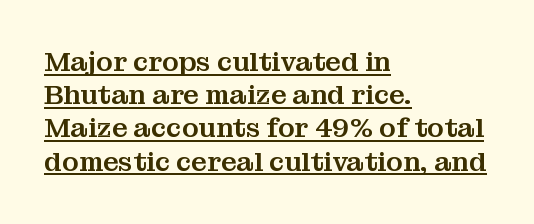
{"italic": "no", "underline": "yes", "align": "left", "line_spacing_ratio": 1.23, "letter_spacing": "normal", "letter_spacing_em": 0.0, "glyph_px": 27}
